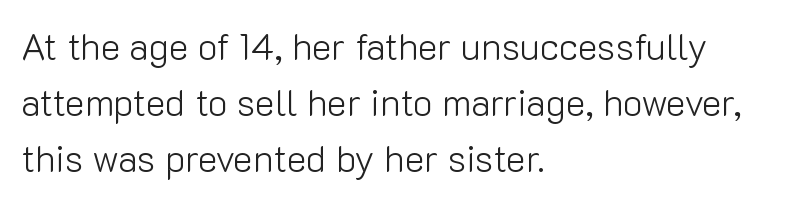
{"serif": "no", "italic": "no", "bold": "no", "weight": "light", "width": "normal", "stroke_contrast": "low", "x_height": "medium", "monospaced": "no", "underline": "no", "align": "left", "line_spacing": "normal", "line_spacing_ratio": 1.51, "letter_spacing": "normal", "letter_spacing_em": 0.0, "glyph_px": 37}
